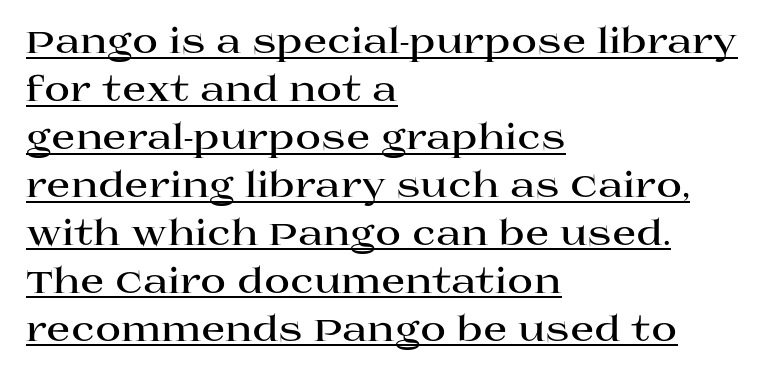
A typesetter would call this proportional, since set widths differ per character. Is the type bold? Yes — the strokes are clearly thick and heavy. Underlined type. Students, note that the glyphs here touch the page at normal intervals. Where is the straight margin? On the left.
